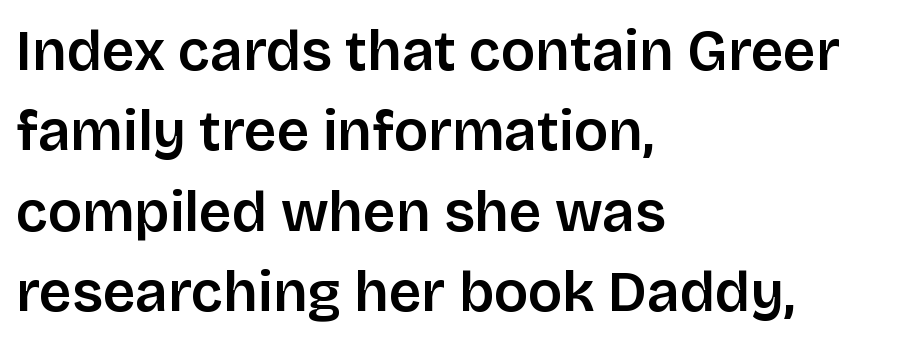
The image shows 57 px sans-serif type, upright; set left-aligned, normal line spacing (1.41x), normal letter spacing, not underlined; low stroke contrast and a large x-height.
